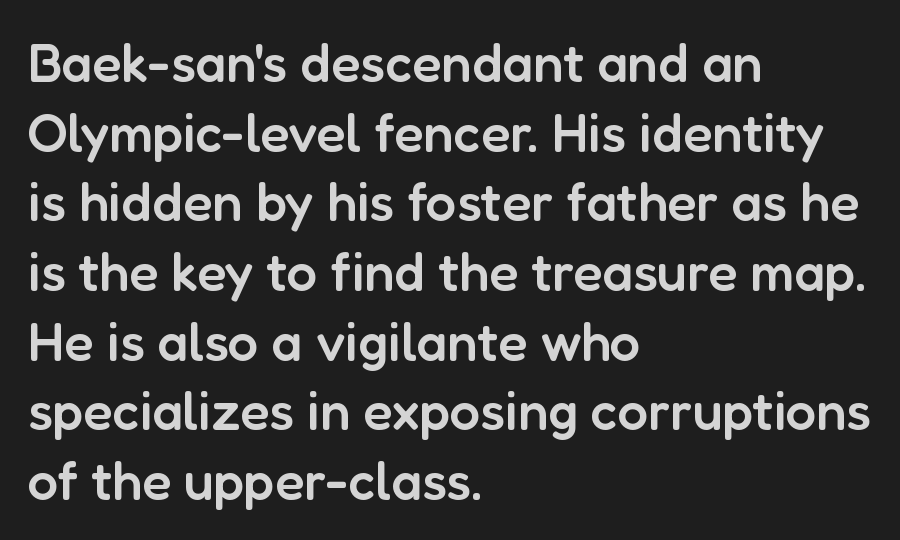
Q: Is the text bold? A: Semi-bold.
Q: Is the text italic (slanted)? A: No, it is upright.
Q: Is the typeface a serif or a sans-serif typeface? A: Sans-serif.
Q: Is the text underlined? A: No.
Q: How is the paragraph aligned? A: Left-aligned.
Q: Is the spacing between letters normal or unusually wide? A: Normal.
Q: Is the spacing between lines tight, normal or loose? A: Normal.
Q: Width (condensed, normal, or wide)? A: Normal.
Q: Stroke contrast? A: Low.
Q: x-height? A: Medium.
Q: Monospaced? A: No.
